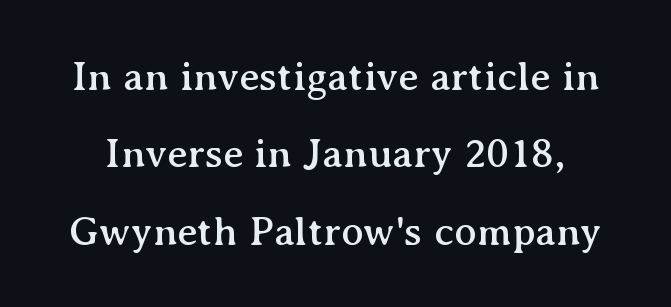
{"serif": "yes", "italic": "no", "width": "normal", "stroke_contrast": "medium", "x_height": "medium", "monospaced": "no", "underline": "no", "line_spacing_ratio": 1.84, "letter_spacing": "normal", "letter_spacing_em": 0.0, "glyph_px": 42}
